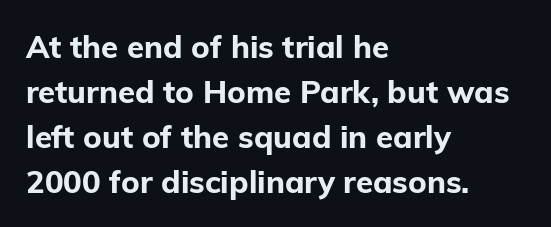
Q: Is the text bold? A: Yes.
Q: Is the text italic (slanted)? A: No, it is upright.
Q: Is the typeface a serif or a sans-serif typeface? A: Sans-serif.
Q: Is the text underlined? A: No.
Q: How is the paragraph aligned? A: Left-aligned.
Q: Is the spacing between letters normal or unusually wide? A: Normal.
Q: Is the spacing between lines tight, normal or loose? A: Normal.
Q: Width (condensed, normal, or wide)? A: Normal.
Q: Stroke contrast? A: Low.
Q: x-height? A: Medium.
Q: Monospaced? A: No.
